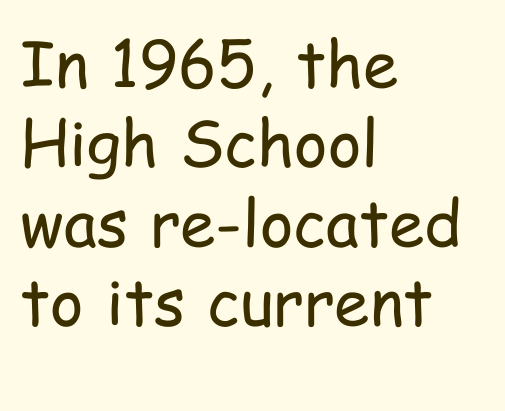
No word sits above an underline. Observe the absence of serifs on each vertical stroke in this sample. Notice how the passage keeps a crisp vertical edge on the left only. A typesetter would call this proportional, since set widths differ per character. The letterforms sit shoulder to shoulder at normal distance. Posture: upright roman.
